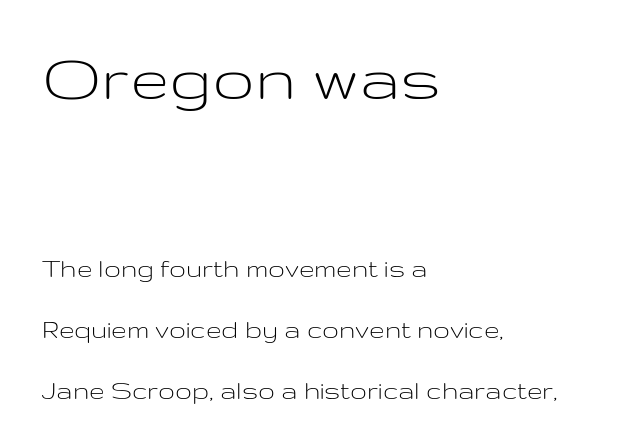
The image shows 71 px light, wide sans-serif type, upright; set left-aligned, loose line spacing (2.18x), normal letter spacing, not underlined; the first (top) block is 2.54x larger; low stroke contrast and a medium x-height.
